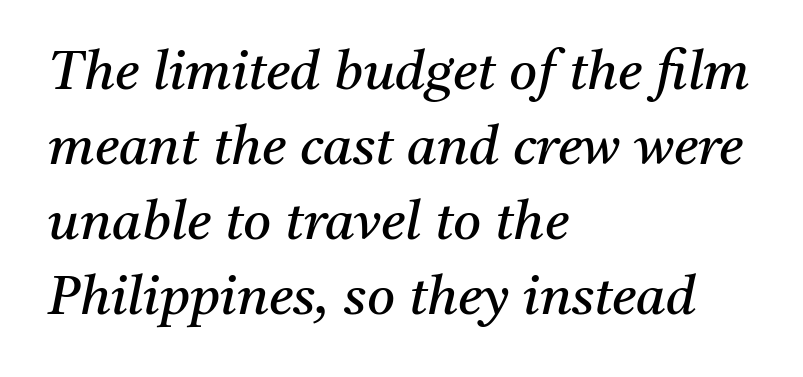
The letters carry serifs — small finishing strokes at the ends of their stems. Vertically, the passage feels balanced, rows spaced as you'd expect. Layout note: lines flush left. You could not count columns in this text — the font is proportionally spaced.
